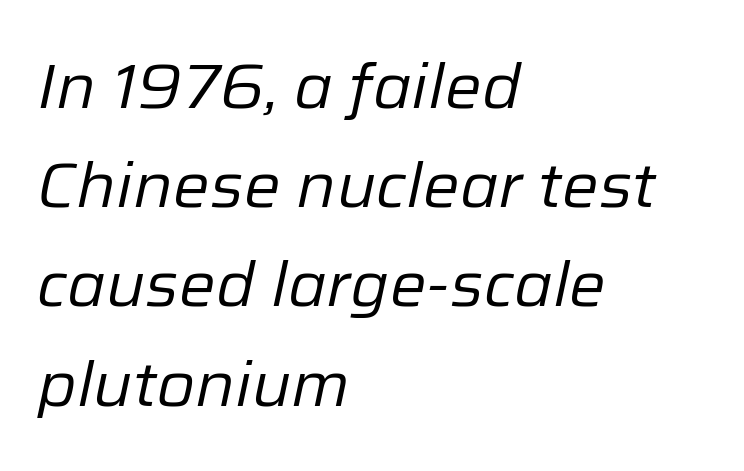
Is the type slanted? Yes — the strokes lean at a clear angle. These lines sit exactly where default settings would place them. Stroke thickness stays within the range of a standard reading face or lighter. Students, note that the glyphs here touch the page at normal intervals.
